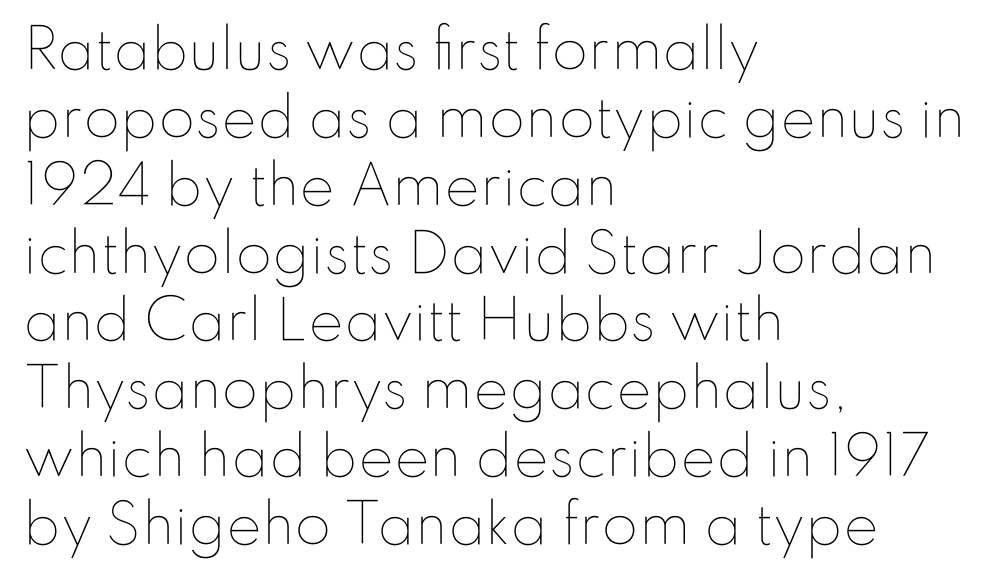
The compositor pushed each line to the left boundary. The typeface has the unassuming heft of standard copy or less. The lines sit at an ordinary, default distance from one another. These lines are rendered in a variable-pitch font. Quick note: not italic, upright.
